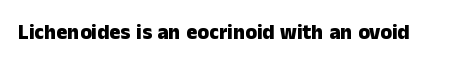
{"italic": "no", "bold": "yes", "underline": "no", "letter_spacing": "normal", "letter_spacing_em": 0.0, "glyph_px": 21}
